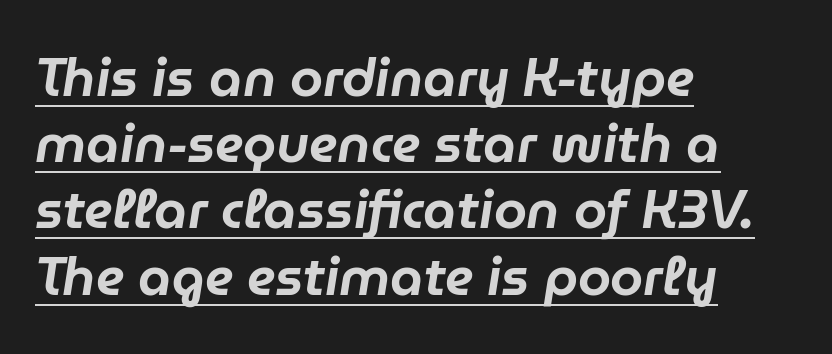
Note the varied advance widths — an 'i' is clearly narrower than an 'm'. The tracking reads as untouched default to a designer's eye. What decoration does the sample have? An underline. Does the copy run flush right? No — it runs flush left. Honestly, the row spacing looks completely unremarkable.
